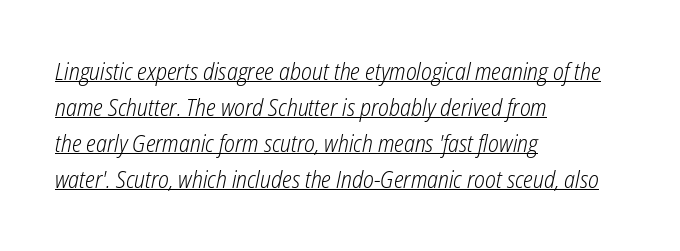
Q: Is the text bold? A: No.
Q: Is the text italic (slanted)? A: Yes, it leans right by about 12 degrees.
Q: Is the text underlined? A: Yes.
Q: How is the paragraph aligned? A: Left-aligned.
Q: Is the spacing between letters normal or unusually wide? A: Normal.
Q: Is the spacing between lines tight, normal or loose? A: Normal.
